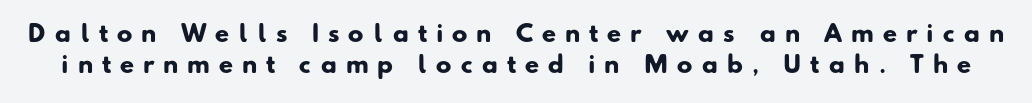
Q: Is the text bold? A: Yes.
Q: Is the text underlined? A: No.
Q: Is the spacing between letters normal or unusually wide? A: Unusually wide.
Q: Is the spacing between lines tight, normal or loose? A: Normal.
